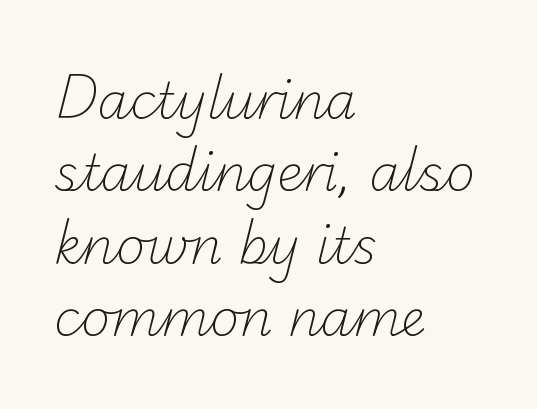
{"serif": "no", "bold": "no", "weight": "light", "width": "normal", "stroke_contrast": "low", "x_height": "small", "monospaced": "no", "underline": "no", "align": "left", "line_spacing": "normal", "line_spacing_ratio": 1.45, "letter_spacing": "normal", "letter_spacing_em": 0.0, "glyph_px": 50}
